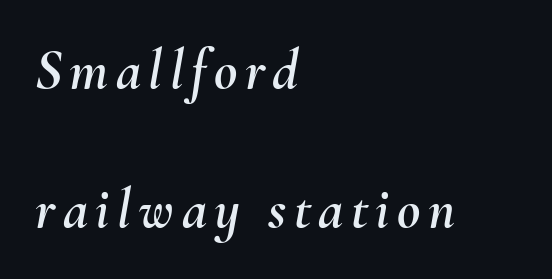
Every row of glyphs begins at an identical x-position on the left. Descenders hang freely into open space. A typesetter would call this proportional, since set widths differ per character. The face used here has a pronounced slope to its letters. Leading: increased.
